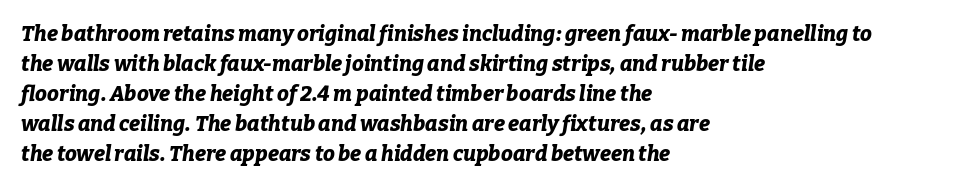
Q: Is the text bold? A: Yes.
Q: Is the text italic (slanted)? A: Yes, it leans right by about 9 degrees.
Q: Is the text underlined? A: No.
Q: How is the paragraph aligned? A: Left-aligned.
Q: Is the spacing between letters normal or unusually wide? A: Normal.
Q: Is the spacing between lines tight, normal or loose? A: Normal.
